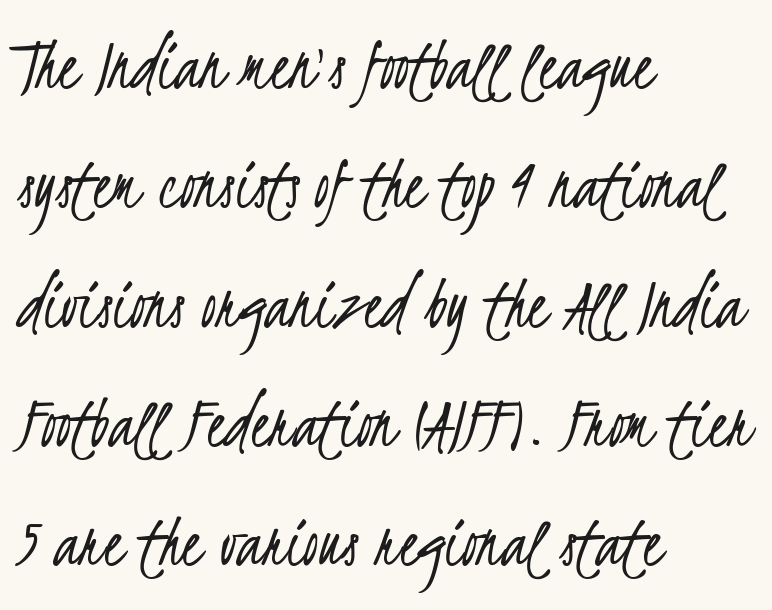
{"serif": "no", "bold": "no", "weight": "light", "width": "condensed", "stroke_contrast": "low", "x_height": "small", "monospaced": "no", "underline": "no", "align": "left", "line_spacing": "normal", "line_spacing_ratio": 1.57, "letter_spacing": "normal", "letter_spacing_em": 0.0, "glyph_px": 76}
